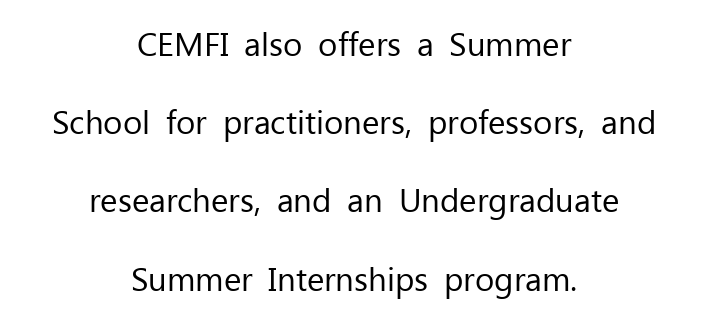
{"serif": "no", "italic": "no", "bold": "no", "weight": "regular", "width": "normal", "stroke_contrast": "low", "x_height": "medium", "monospaced": "no", "underline": "no", "align": "center", "line_spacing": "loose", "line_spacing_ratio": 2.37, "letter_spacing": "normal", "letter_spacing_em": 0.0, "glyph_px": 33}
